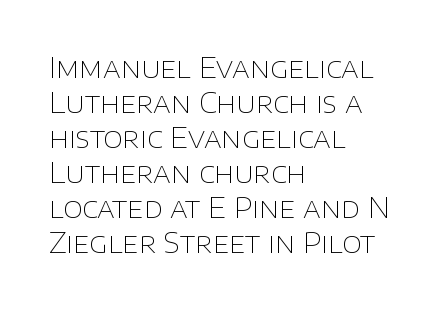
The image shows 28 px thin sans-serif type, upright; set left-aligned, normal line spacing (1.25x), normal letter spacing, not underlined; low stroke contrast and a large x-height.
